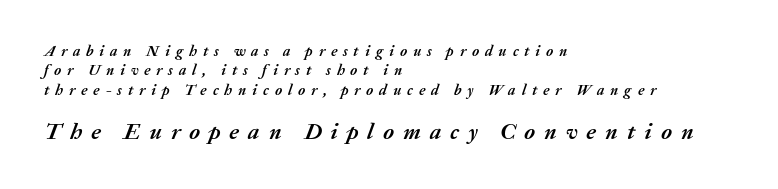
The image shows 23 px bold type, italic (leaning right); set left-aligned, normal line spacing (1.3x), unusually wide letter spacing (+0.39 em), not underlined; the second (bottom) block is 1.53x larger.
